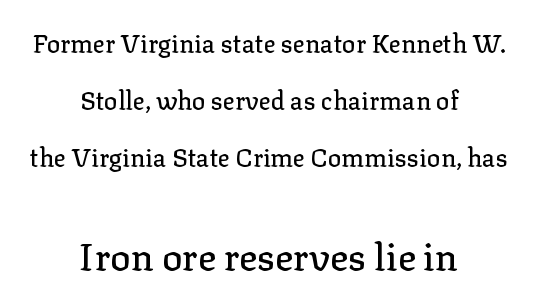
Whoever set this made the second block the dominant, larger element. Designer's note — italics off, roman on. This sample has the flowing, uneven cadence of proportional lettering. The block of text is sparse from top to bottom, with ample space between rows. Descenders are the only things crossing below the line. In terms of letterform style, serifs are clearly present.
